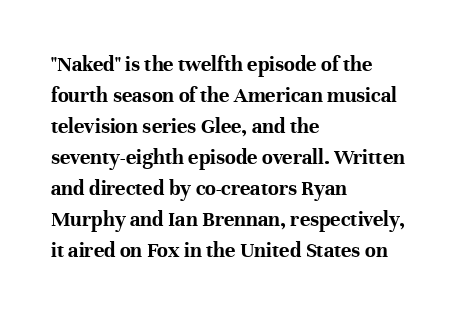
Ordinary non-slanted type is in use. The space between consecutive lines is moderate. The strokes are fattened all the way to bold. No extra tracking has been applied to these lines. Quick note: underline off. The typesetter chose a ragged-right arrangement here.
